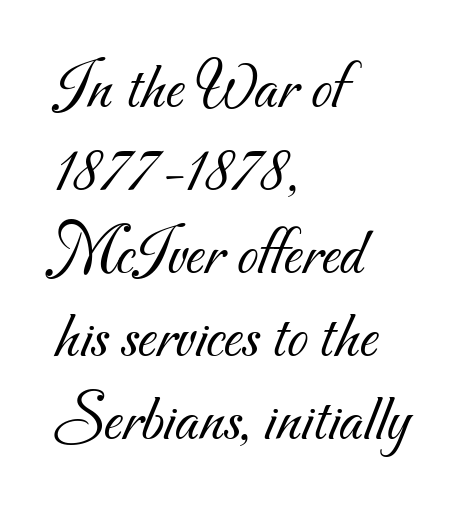
The image shows 67 px light sans-serif type; set left-aligned, line spacing 1.24x, normal letter spacing, not underlined; medium stroke contrast and a small x-height.
